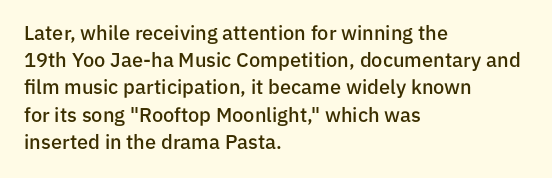
The image shows 20 px text type, upright; set left-aligned, normal line spacing (1.36x), normal letter spacing, not underlined.
